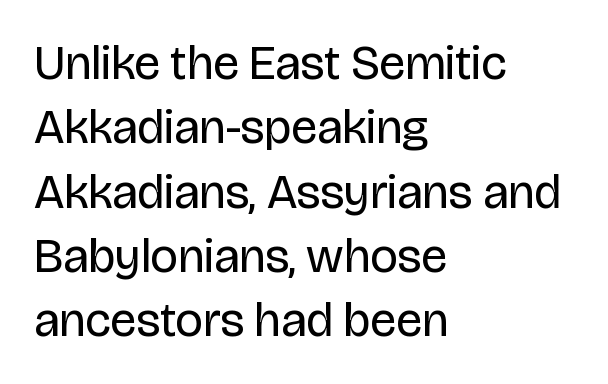
Q: Is the text bold? A: No.
Q: Is the text italic (slanted)? A: No, it is upright.
Q: Is the typeface a serif or a sans-serif typeface? A: Sans-serif.
Q: Is the text underlined? A: No.
Q: How is the paragraph aligned? A: Left-aligned.
Q: Is the spacing between letters normal or unusually wide? A: Normal.
Q: Is the spacing between lines tight, normal or loose? A: Normal.
Q: Width (condensed, normal, or wide)? A: Normal.
Q: Stroke contrast? A: Low.
Q: x-height? A: Large.
Q: Monospaced? A: No.
